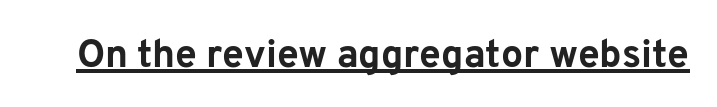
{"serif": "no", "italic": "no", "bold": "yes", "weight": "bold", "width": "normal", "stroke_contrast": "low", "x_height": "medium", "monospaced": "no", "underline": "yes", "letter_spacing": "normal", "letter_spacing_em": 0.0, "glyph_px": 39}
